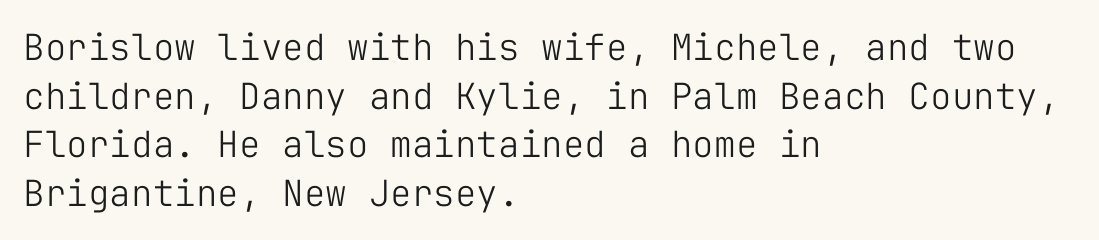
The setting favours the left margin, as ordinary paragraphs usually do. Look at the bottom of the vertical strokes: they stop flat, with no serifs. The typeface has the unassuming heft of standard copy or less. Nope, not italic — everything's standing straight. Here the designer chose a console-style face with uniform glyph widths. In terms of leading, this rendering sits right in the middle.
